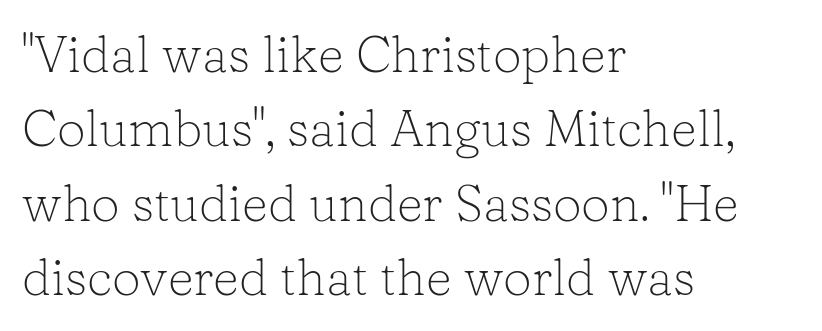
The image shows 51 px light serif type, upright; set left-aligned, normal line spacing (1.46x), normal letter spacing, not underlined; low stroke contrast and a medium x-height.
